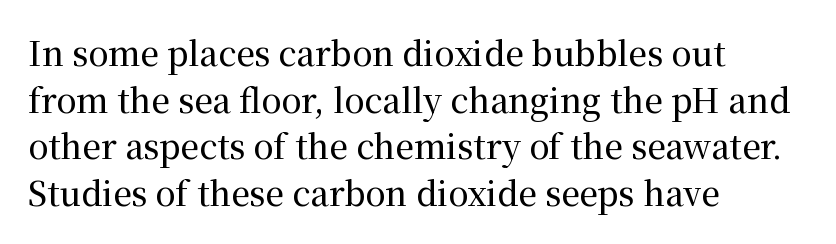
Nobody drew a line under any word here. Line beginnings align vertically; line endings do not. Quick note: not italic, upright. Each letter keeps its own natural width here, so spacing adapts to shape. The block of text has a typical density, with ordinary space between rows.
